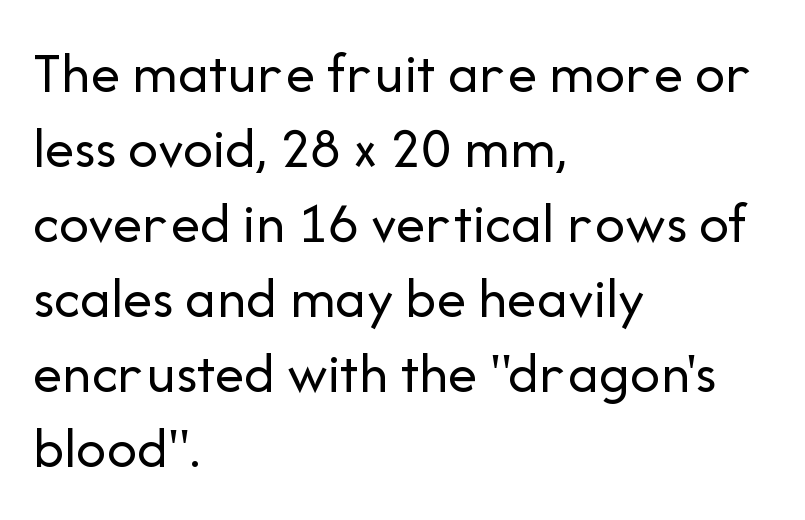
The image shows 59 px regular-weight sans-serif type, upright; set left-aligned, normal line spacing (1.27x), normal letter spacing, not underlined; low stroke contrast and a medium x-height.
